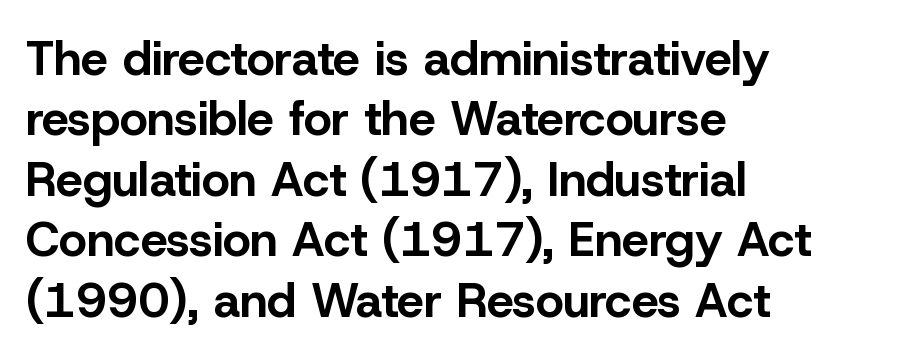
Q: Is the text bold? A: Yes.
Q: Is the text italic (slanted)? A: No, it is upright.
Q: Is the typeface a serif or a sans-serif typeface? A: Sans-serif.
Q: Is the text underlined? A: No.
Q: How is the paragraph aligned? A: Left-aligned.
Q: Is the spacing between letters normal or unusually wide? A: Normal.
Q: Is the spacing between lines tight, normal or loose? A: Normal.
Q: Width (condensed, normal, or wide)? A: Normal.
Q: Stroke contrast? A: Low.
Q: x-height? A: Medium.
Q: Monospaced? A: No.
